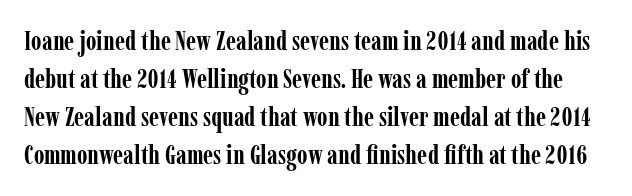
Interline gaps are of average width in this sample. The rendering uses a bold face; every stroke is thick and dark. Look at the tracking — it's just the regular setting, nothing added. In terms of posture, this sample is upright. Check the space under the baseline: it is left empty.
